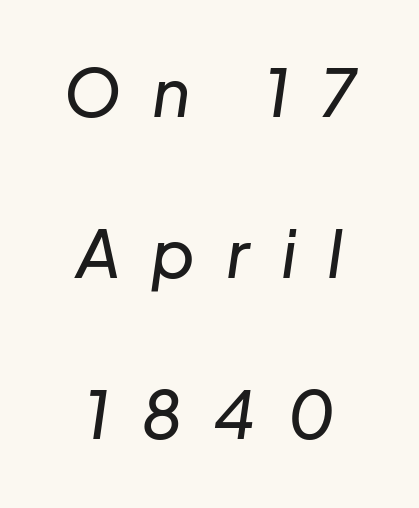
This sample uses an oblique cut, with every glyph tilted off the vertical. Leading: increased. A centered setting, common on invitations and titles, is used for this passage. Type without underlining. Each letter keeps its own natural width here, so spacing adapts to shape.
